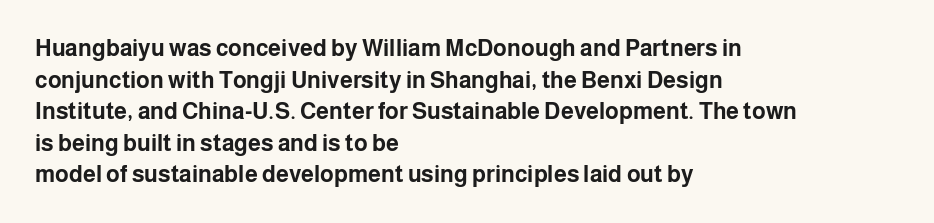
One glance says typical: line gaps are just what's usual. The letters stand upright; this is a roman face. These lines stack with their left ends in a neat column. Bold? Absolutely — the strokes are thick and heavy.
